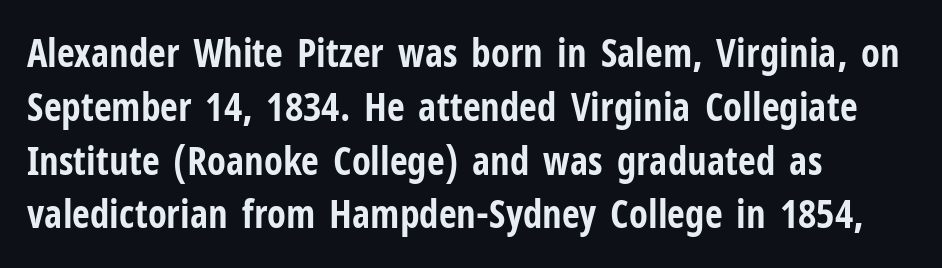
The image shows 39 px bold, condensed sans-serif type, upright; set left-aligned, normal line spacing (1.38x), normal letter spacing, not underlined; low stroke contrast and a medium x-height.
